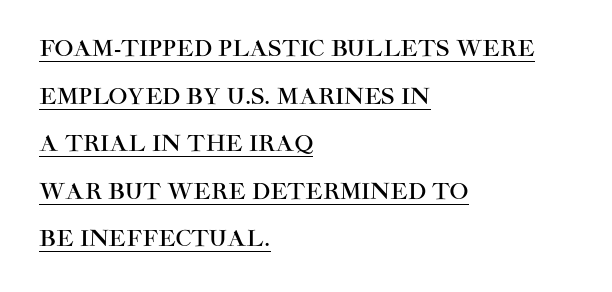
The image shows 22 px text type, upright; set left-aligned, loose line spacing (2.16x), normal letter spacing, underlined.
